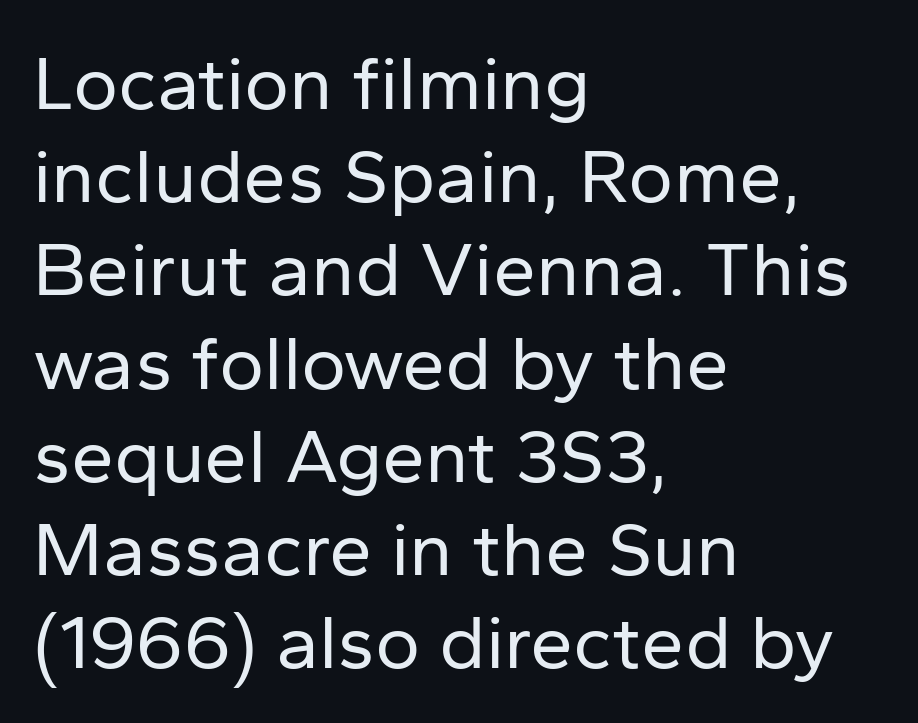
{"serif": "no", "italic": "no", "bold": "no", "weight": "regular", "width": "normal", "stroke_contrast": "low", "x_height": "medium", "monospaced": "no", "underline": "no", "align": "left", "line_spacing_ratio": 1.21, "letter_spacing": "normal", "letter_spacing_em": 0.0, "glyph_px": 77}
